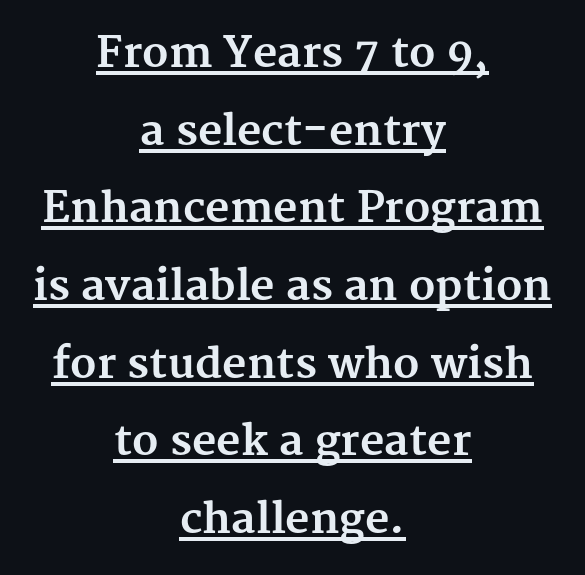
Emphasis is given by a line drawn under the lettering. Vertical strokes here are truly vertical. The rendering uses natural spacing where letterforms have individual widths. Teacher's note: observe the equal gaps on both sides — that is centered alignment. Look at the stroke-to-counter ratio: heavy, a bold.
